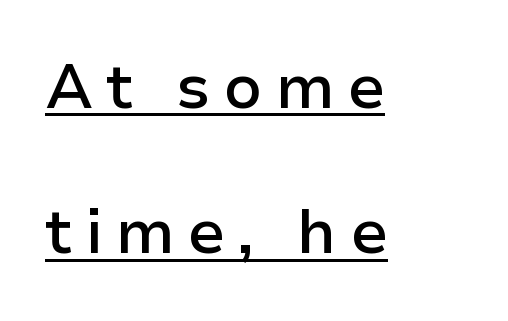
{"serif": "no", "italic": "no", "bold": "semi", "weight": "semibold", "width": "normal", "stroke_contrast": "low", "x_height": "medium", "monospaced": "no", "underline": "yes", "align": "left", "line_spacing": "loose", "line_spacing_ratio": 2.34, "letter_spacing": "wide", "letter_spacing_em": 0.2, "glyph_px": 62}
